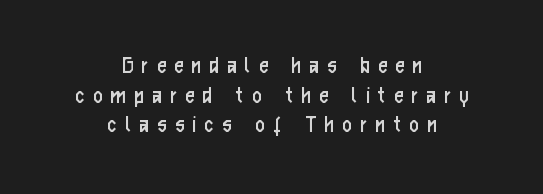
{"italic": "no", "bold": "no", "underline": "no", "align": "center", "line_spacing_ratio": 1.19, "letter_spacing": "wide", "letter_spacing_em": 0.35, "glyph_px": 25}
